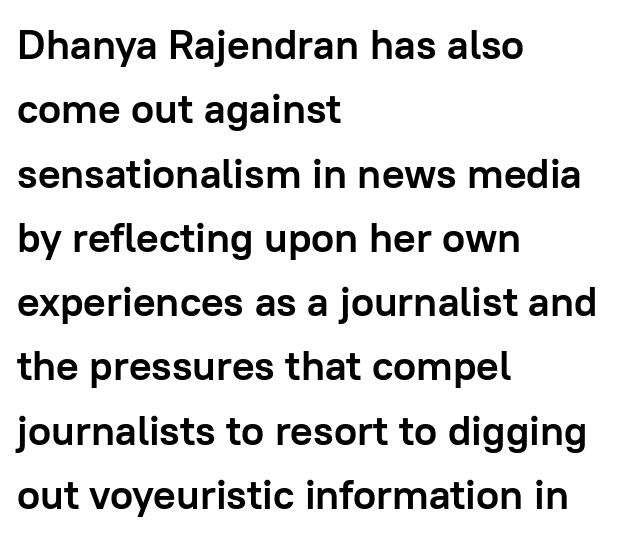
{"serif": "no", "italic": "no", "bold": "yes", "weight": "semibold", "width": "normal", "stroke_contrast": "low", "x_height": "medium", "monospaced": "no", "underline": "no", "align": "left", "line_spacing": "normal", "line_spacing_ratio": 1.53, "letter_spacing": "normal", "letter_spacing_em": 0.0, "glyph_px": 42}
